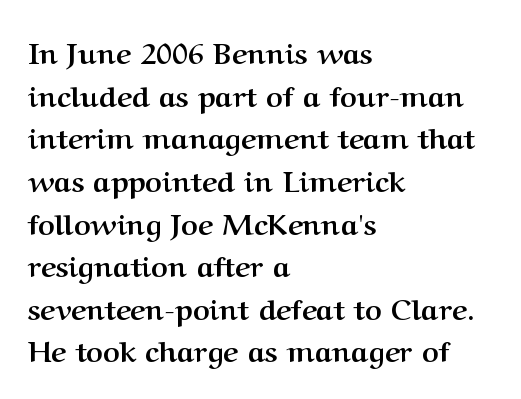
Q: Is the text bold? A: Yes.
Q: Is the text italic (slanted)? A: No, it is upright.
Q: Is the typeface a serif or a sans-serif typeface? A: Serif.
Q: Is the text underlined? A: No.
Q: How is the paragraph aligned? A: Left-aligned.
Q: Is the spacing between letters normal or unusually wide? A: Normal.
Q: Is the spacing between lines tight, normal or loose? A: Normal.
Q: Width (condensed, normal, or wide)? A: Normal.
Q: Stroke contrast? A: Medium.
Q: x-height? A: Medium.
Q: Monospaced? A: No.
